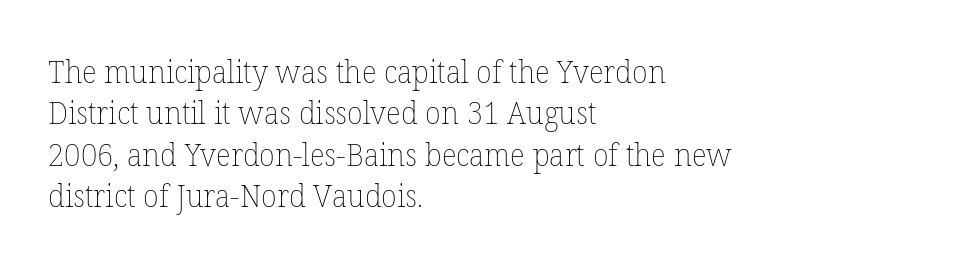
In terms of letterspacing, this is plain default setting. Rows of type keep a routine distance in the vertical direction. Rule under the text: the space is simply empty. Weight: regular or lighter. Italic? Not at all — the glyphs are vertical.
